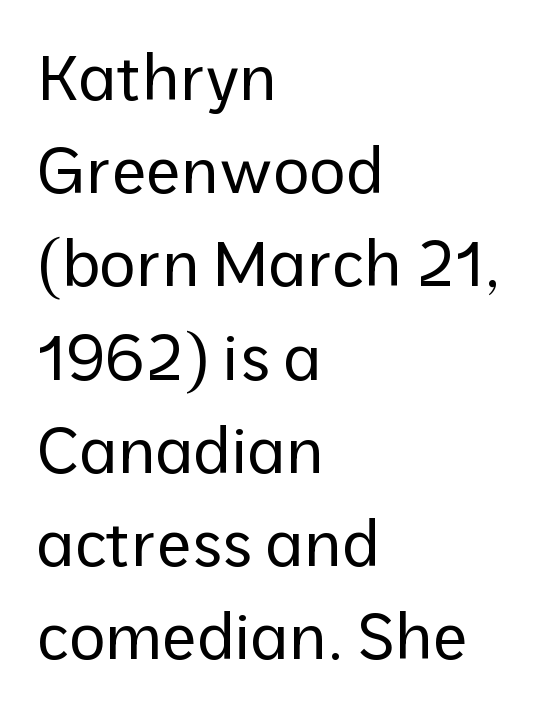
Clear beneath every line of the passage. Letter spacing: default. Short and long lines alike share a common starting point at left. Each letter's strokes conclude bluntly, with no projecting serifs.
